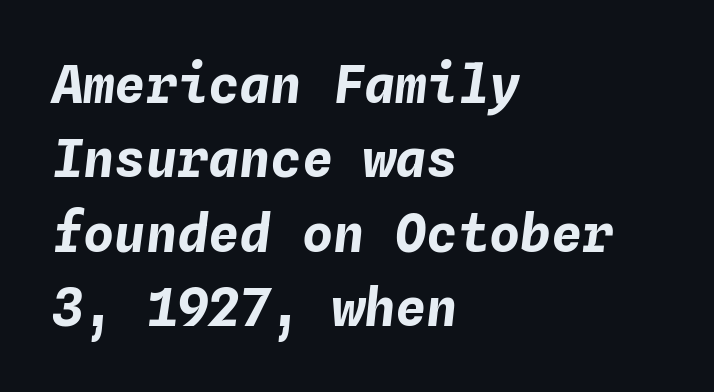
{"italic": "yes", "lean": "right", "slant_degrees": 4, "bold": "yes", "weight": "bold", "width": "normal", "stroke_contrast": "low", "x_height": "medium", "monospaced": "yes", "underline": "no", "align": "left", "line_spacing": "normal", "line_spacing_ratio": 1.43, "letter_spacing": "normal", "letter_spacing_em": 0.0, "glyph_px": 52}
